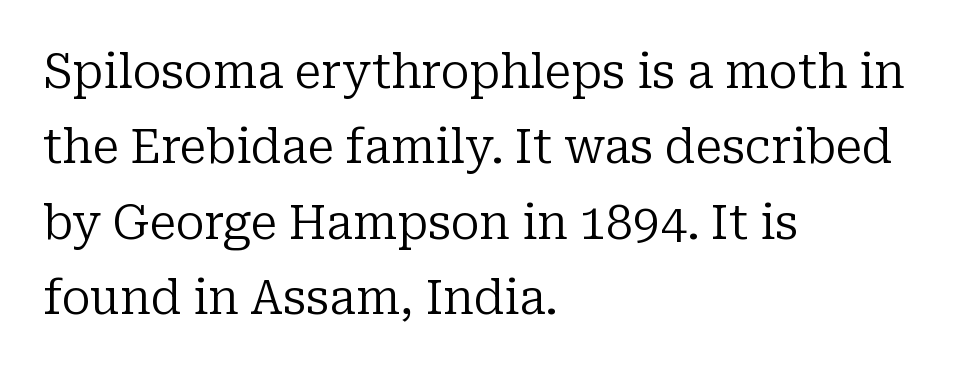
Q: Is the text bold? A: No.
Q: Is the text italic (slanted)? A: No, it is upright.
Q: Is the typeface a serif or a sans-serif typeface? A: Serif.
Q: Is the text underlined? A: No.
Q: How is the paragraph aligned? A: Left-aligned.
Q: Is the spacing between letters normal or unusually wide? A: Normal.
Q: Is the spacing between lines tight, normal or loose? A: Normal.
Q: Width (condensed, normal, or wide)? A: Normal.
Q: Stroke contrast? A: Low.
Q: x-height? A: Medium.
Q: Monospaced? A: No.
